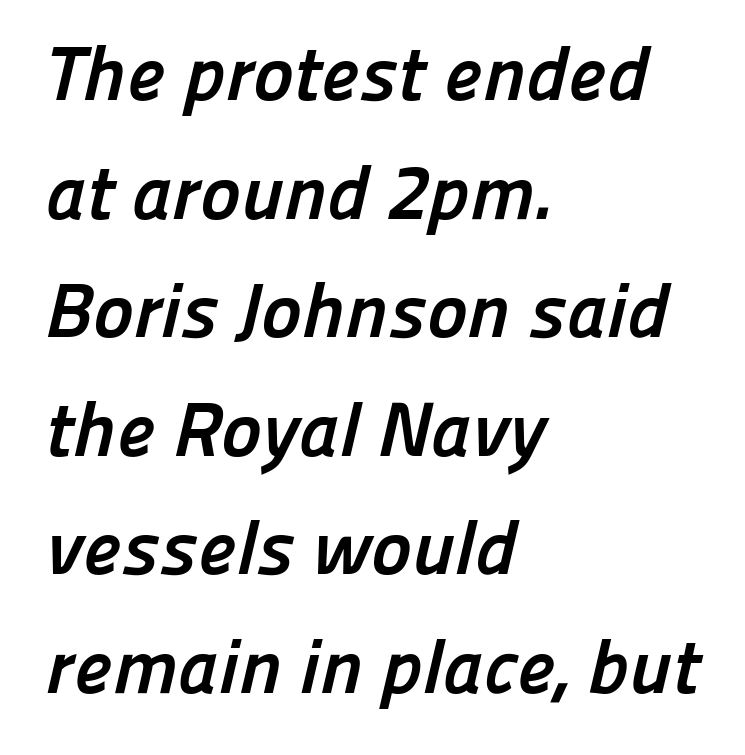
{"serif": "no", "bold": "yes", "weight": "semibold", "width": "normal", "stroke_contrast": "low", "x_height": "medium", "monospaced": "no", "underline": "no", "align": "left", "line_spacing": "normal", "line_spacing_ratio": 1.54, "letter_spacing": "normal", "letter_spacing_em": 0.0, "glyph_px": 77}
